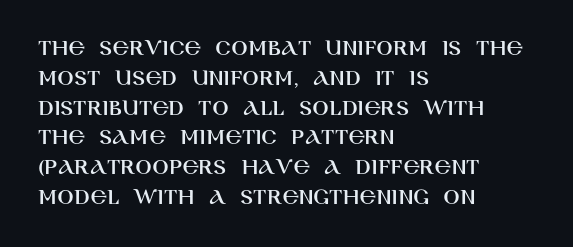
Q: Is the text italic (slanted)? A: No, it is upright.
Q: Is the text underlined? A: No.
Q: How is the paragraph aligned? A: Left-aligned.
Q: Is the spacing between letters normal or unusually wide? A: Normal.
